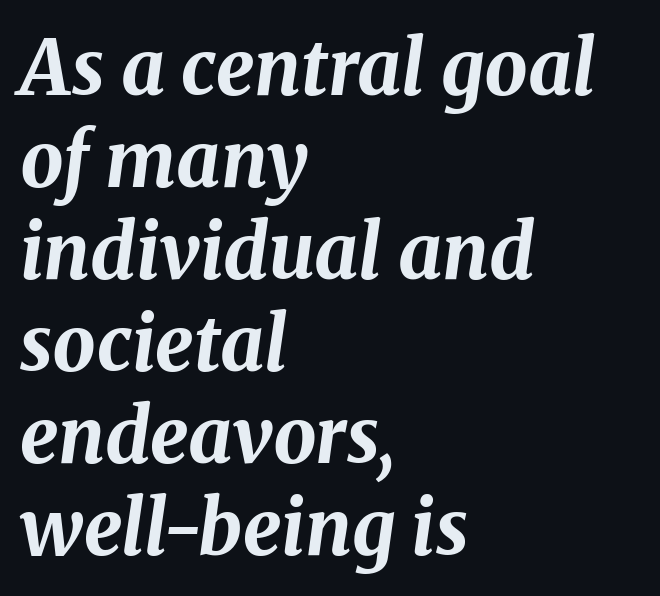
The image shows 76 px bold type, italic (leaning right); set left-aligned, line spacing 1.21x, normal letter spacing, not underlined; medium stroke contrast and a medium x-height.
